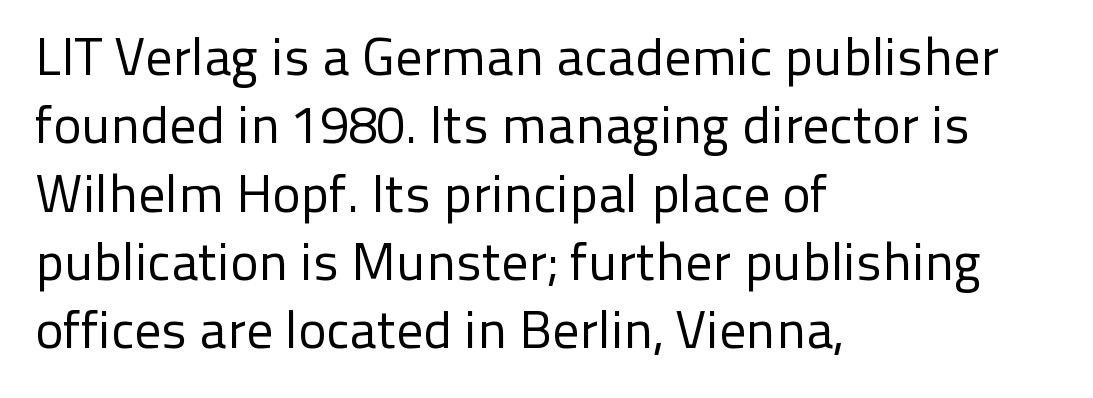
{"serif": "no", "italic": "no", "bold": "no", "weight": "regular", "width": "normal", "stroke_contrast": "low", "x_height": "medium", "monospaced": "no", "underline": "no", "align": "left", "line_spacing": "normal", "line_spacing_ratio": 1.29, "letter_spacing": "normal", "letter_spacing_em": 0.0, "glyph_px": 53}
